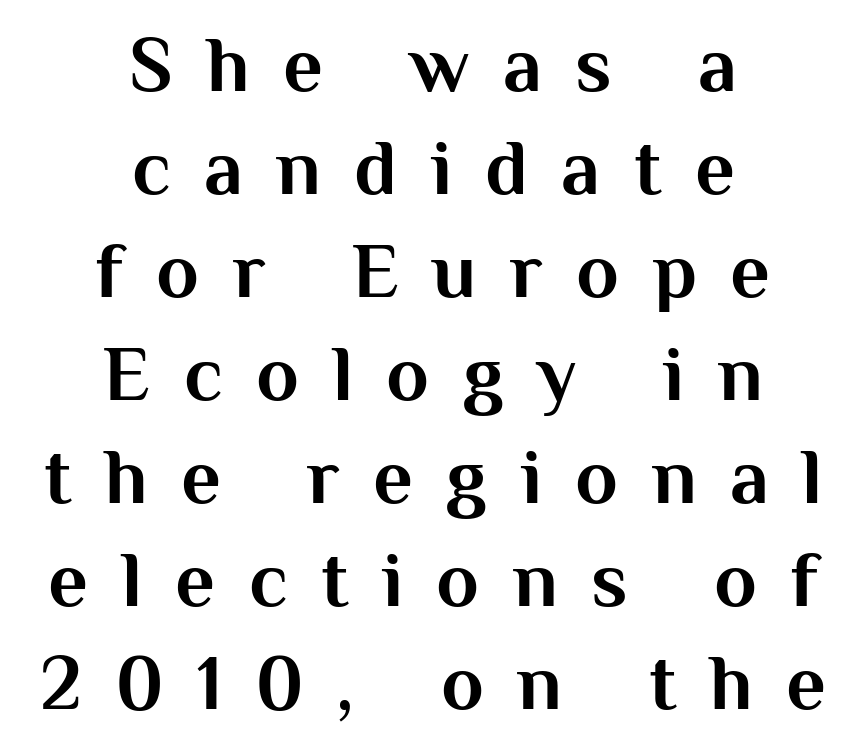
{"serif": "no", "italic": "no", "bold": "yes", "weight": "bold", "width": "normal", "stroke_contrast": "medium", "x_height": "medium", "monospaced": "no", "underline": "no", "align": "center", "line_spacing": "normal", "line_spacing_ratio": 1.32, "letter_spacing": "wide", "letter_spacing_em": 0.43, "glyph_px": 78}
